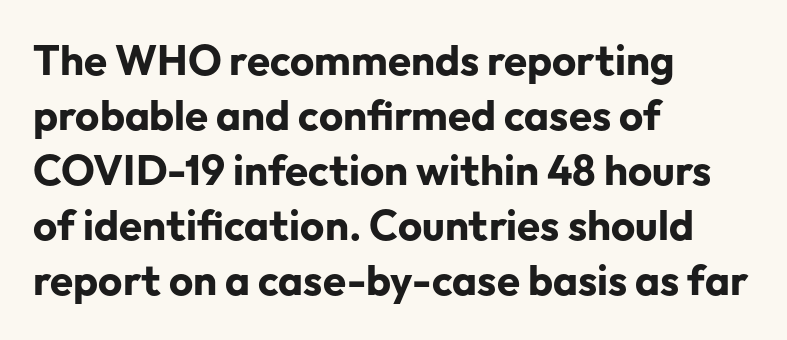
Q: Is the text bold? A: Yes.
Q: Is the text italic (slanted)? A: No, it is upright.
Q: Is the typeface a serif or a sans-serif typeface? A: Sans-serif.
Q: Is the text underlined? A: No.
Q: How is the paragraph aligned? A: Left-aligned.
Q: Is the spacing between letters normal or unusually wide? A: Normal.
Q: Is the spacing between lines tight, normal or loose? A: Normal.
Q: Width (condensed, normal, or wide)? A: Normal.
Q: Stroke contrast? A: Low.
Q: x-height? A: Medium.
Q: Monospaced? A: No.
